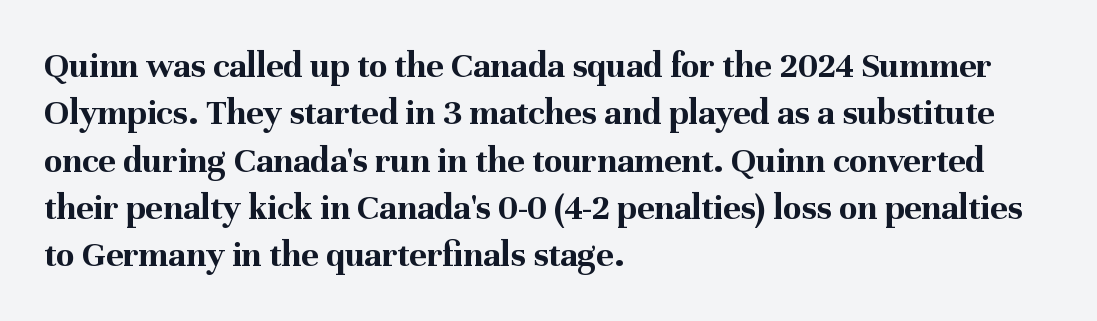
Q: Is the text bold? A: Yes.
Q: Is the text italic (slanted)? A: No, it is upright.
Q: Is the typeface a serif or a sans-serif typeface? A: Serif.
Q: Is the text underlined? A: No.
Q: How is the paragraph aligned? A: Left-aligned.
Q: Is the spacing between letters normal or unusually wide? A: Normal.
Q: Is the spacing between lines tight, normal or loose? A: Normal.
Q: Width (condensed, normal, or wide)? A: Normal.
Q: Stroke contrast? A: Medium.
Q: x-height? A: Medium.
Q: Monospaced? A: No.
